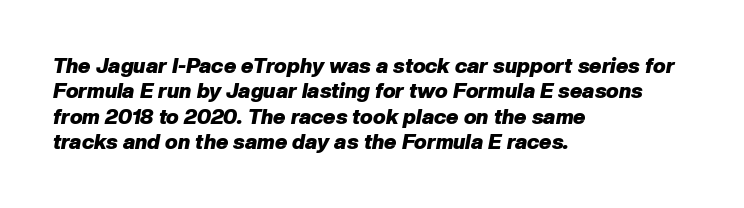
Q: Is the text bold? A: Yes.
Q: Is the text italic (slanted)? A: Yes, it leans right by about 10 degrees.
Q: Is the text underlined? A: No.
Q: How is the paragraph aligned? A: Left-aligned.
Q: Is the spacing between letters normal or unusually wide? A: Normal.
